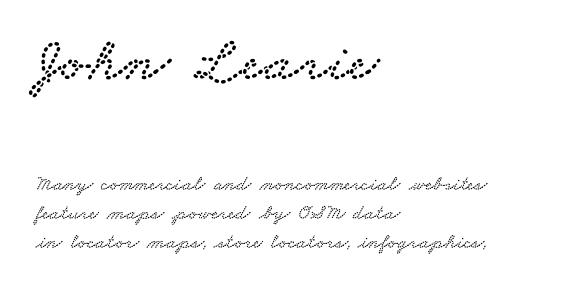
The image shows 63 px wide type; set left-aligned, normal line spacing (1.4x), normal letter spacing, not underlined; the first (top) block is 3.0x larger; low stroke contrast and a small x-height.
